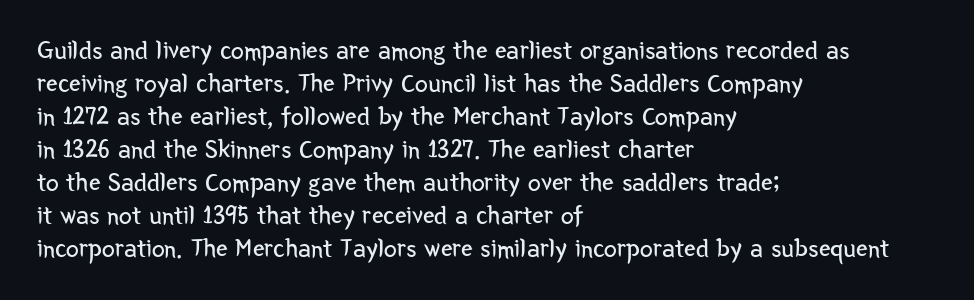
When letters stand straight like this, we call the style roman or upright. These lines sit exactly where default settings would place them. Students, note that the glyphs here touch the page at normal intervals. The passage shown is not bold in any degree. In CSS terms this would be text-align: left. Underlining? Definitely not there.
